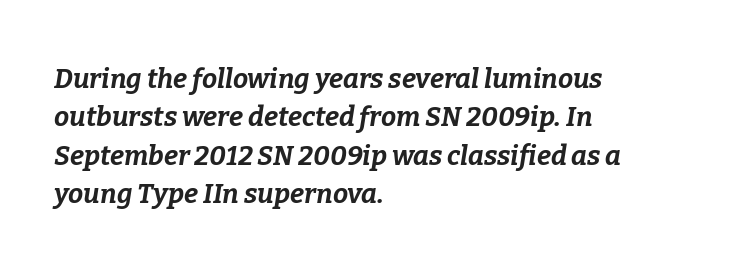
{"italic": "yes", "lean": "right", "slant_degrees": 9, "bold": "yes", "underline": "no", "align": "left", "line_spacing": "normal", "line_spacing_ratio": 1.42, "letter_spacing": "normal", "letter_spacing_em": 0.0, "glyph_px": 27}
